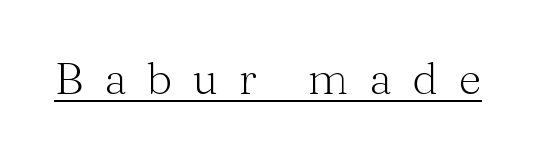
Q: Is the text bold? A: No.
Q: Is the text italic (slanted)? A: No, it is upright.
Q: Is the typeface a serif or a sans-serif typeface? A: Serif.
Q: Is the text underlined? A: Yes.
Q: Is the spacing between letters normal or unusually wide? A: Unusually wide.
Q: Width (condensed, normal, or wide)? A: Normal.
Q: Stroke contrast? A: Medium.
Q: x-height? A: Medium.
Q: Monospaced? A: No.
